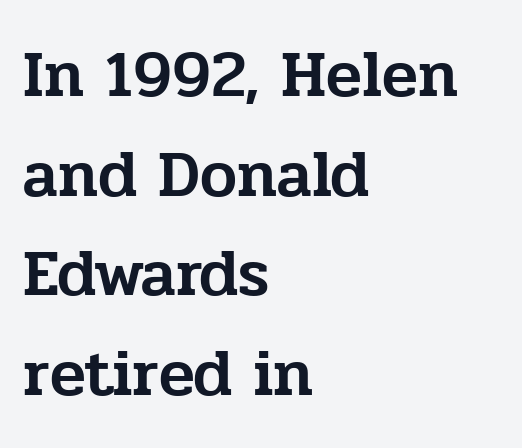
{"serif": "yes", "italic": "no", "width": "normal", "stroke_contrast": "low", "x_height": "medium", "monospaced": "no", "underline": "no", "align": "left", "line_spacing": "normal", "line_spacing_ratio": 1.51, "letter_spacing": "normal", "letter_spacing_em": 0.0, "glyph_px": 66}
